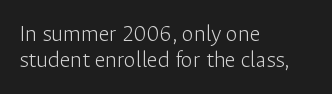
Q: Is the text bold? A: No.
Q: Is the text italic (slanted)? A: No, it is upright.
Q: Is the text underlined? A: No.
Q: How is the paragraph aligned? A: Left-aligned.
Q: Is the spacing between letters normal or unusually wide? A: Normal.
Q: Is the spacing between lines tight, normal or loose? A: Tight.
